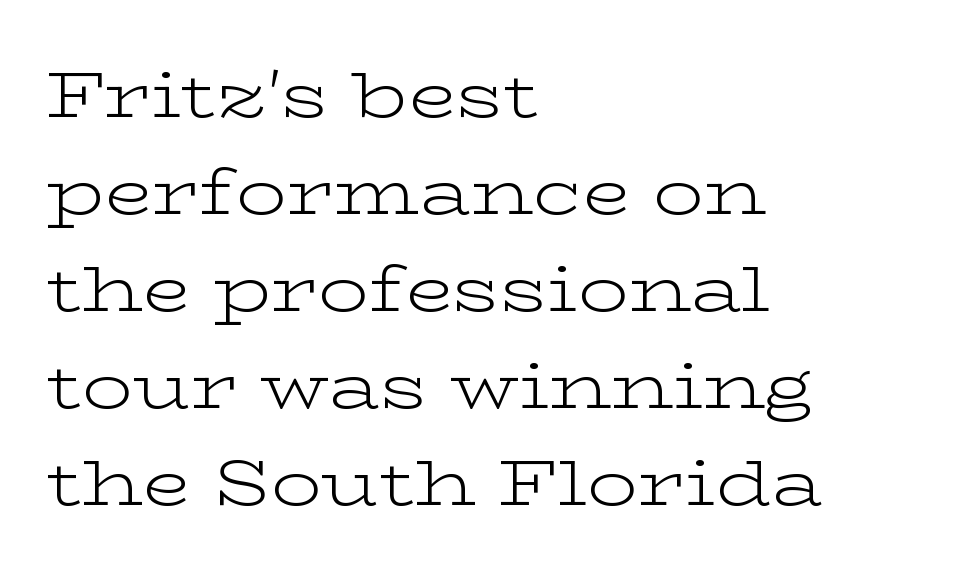
Q: Is the text bold? A: No.
Q: Is the text italic (slanted)? A: No, it is upright.
Q: Is the typeface a serif or a sans-serif typeface? A: Serif.
Q: Is the text underlined? A: No.
Q: How is the paragraph aligned? A: Left-aligned.
Q: Is the spacing between letters normal or unusually wide? A: Normal.
Q: Is the spacing between lines tight, normal or loose? A: Normal.
Q: Width (condensed, normal, or wide)? A: Wide.
Q: Stroke contrast? A: Low.
Q: x-height? A: Medium.
Q: Monospaced? A: No.
